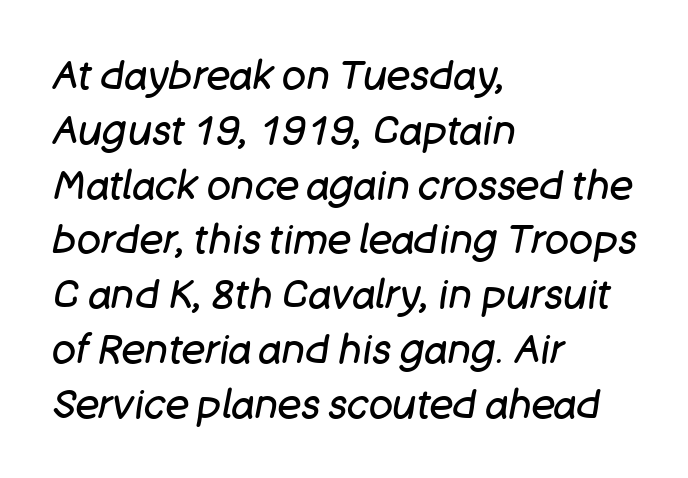
The image shows 40 px regular-weight type, italic (leaning right); set left-aligned, normal line spacing (1.37x), normal letter spacing, not underlined; low stroke contrast and a large x-height.
